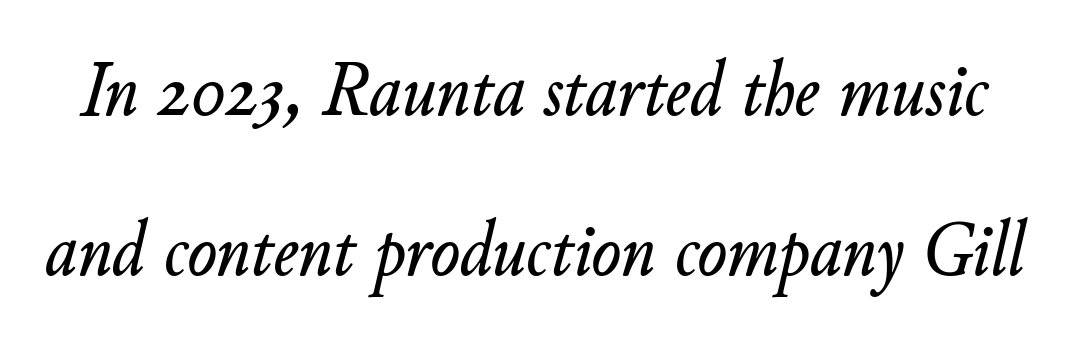
The image shows 78 px text type, italic (leaning right); set loose line spacing (2.05x), normal letter spacing, not underlined; low stroke contrast and a small x-height.
